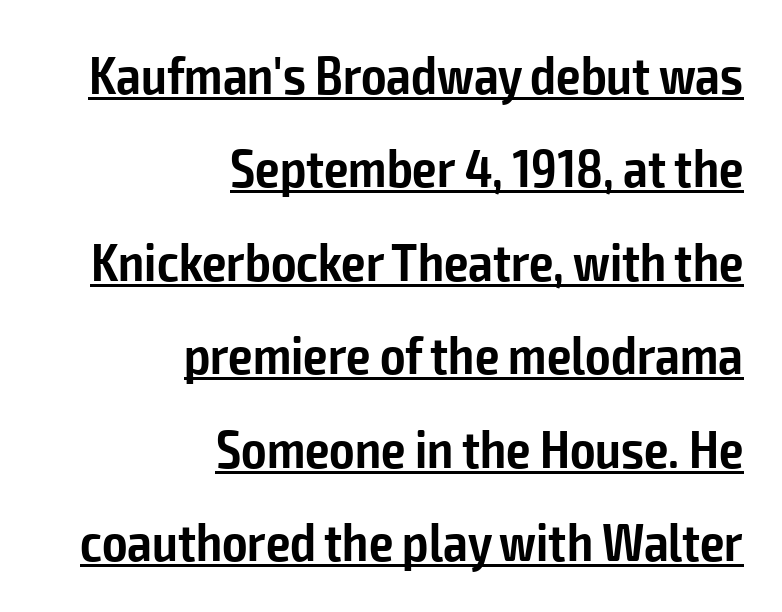
The image shows 54 px semibold, condensed sans-serif type, upright; set right-aligned, line spacing 1.73x, normal letter spacing, underlined; low stroke contrast and a medium x-height.
